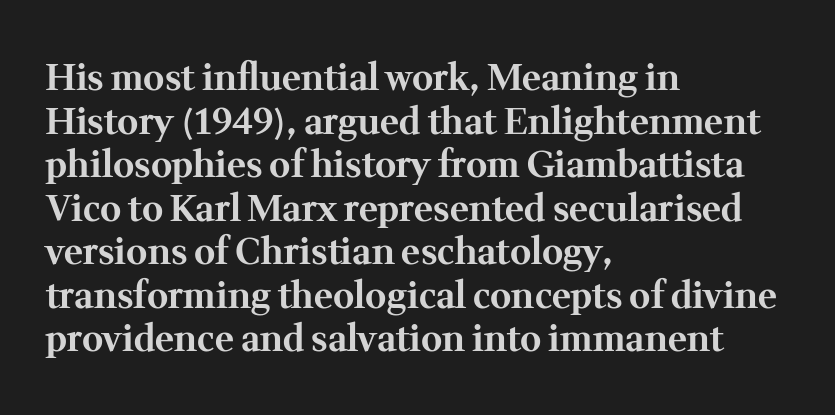
Q: Is the text bold? A: Yes.
Q: Is the text italic (slanted)? A: No, it is upright.
Q: Is the typeface a serif or a sans-serif typeface? A: Serif.
Q: Is the text underlined? A: No.
Q: How is the paragraph aligned? A: Left-aligned.
Q: Is the spacing between letters normal or unusually wide? A: Normal.
Q: Width (condensed, normal, or wide)? A: Normal.
Q: Stroke contrast? A: Medium.
Q: x-height? A: Medium.
Q: Monospaced? A: No.
